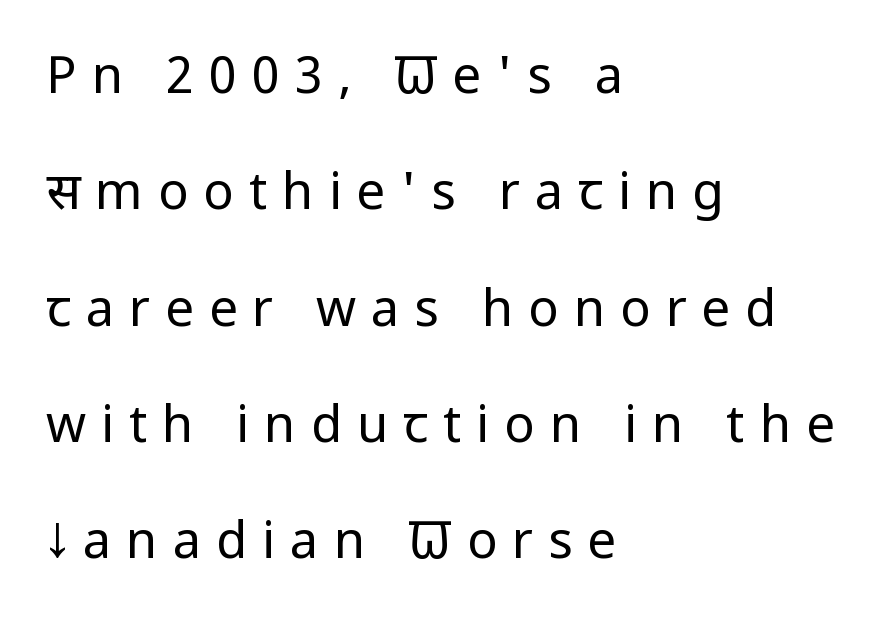
The image shows 51 px regular-weight, condensed sans-serif type, upright; set left-aligned, loose line spacing (2.28x), unusually wide letter spacing (+0.29 em), not underlined; low stroke contrast and a large x-height.
